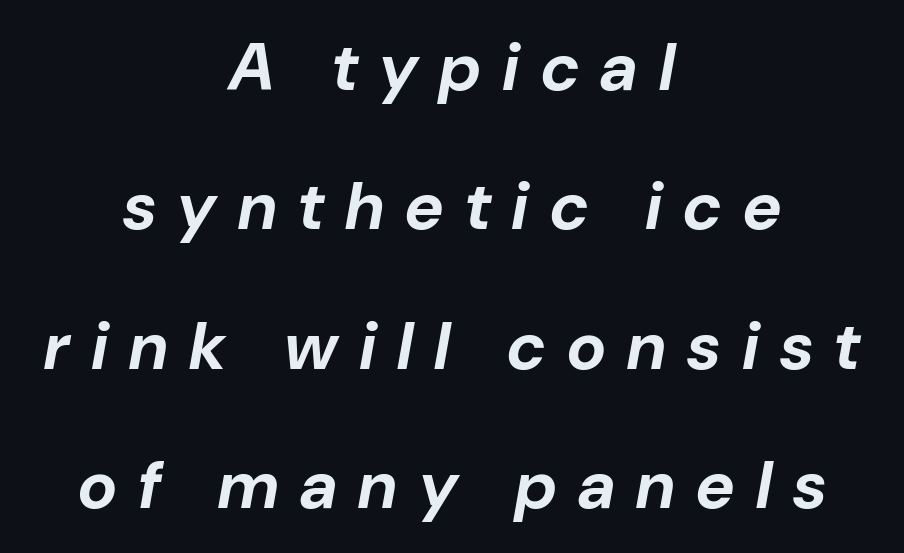
The image shows 67 px bold type, italic (leaning right); set centered, loose line spacing (2.08x), unusually wide letter spacing (+0.32 em), not underlined; low stroke contrast and a medium x-height.
